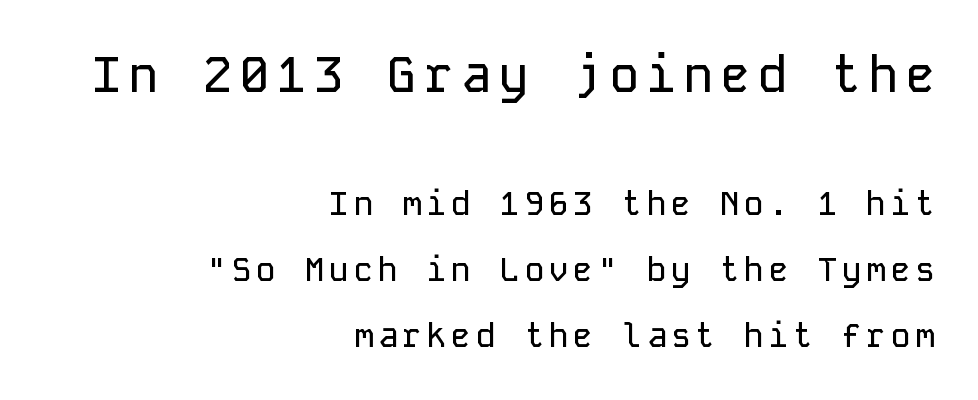
Notice how the passage keeps a crisp vertical edge on the right only. Does the bottom block carry the larger type? No, the top block does. Is there much room between lines? Yes — plenty of vertical air separates them. Tall strokes in this sample are plumb rather than angled. Type style note: lacks serifs. The face used here is monospaced, like something from a code editor.
